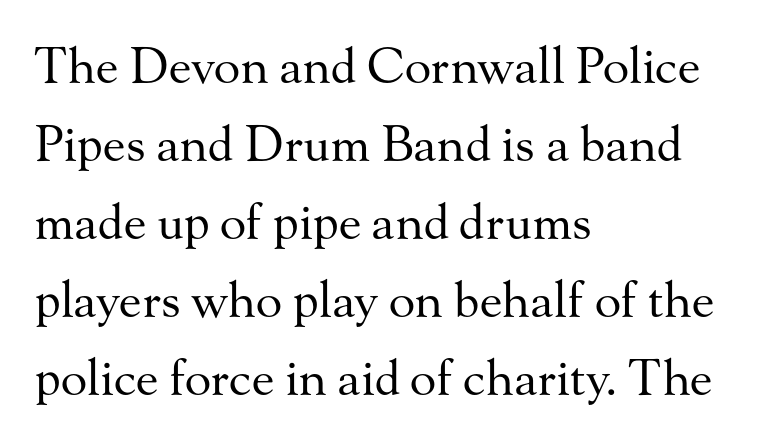
{"serif": "yes", "italic": "no", "bold": "no", "weight": "regular", "width": "normal", "stroke_contrast": "medium", "x_height": "small", "monospaced": "no", "underline": "no", "align": "left", "line_spacing": "normal", "line_spacing_ratio": 1.59, "letter_spacing": "normal", "letter_spacing_em": 0.0, "glyph_px": 49}
